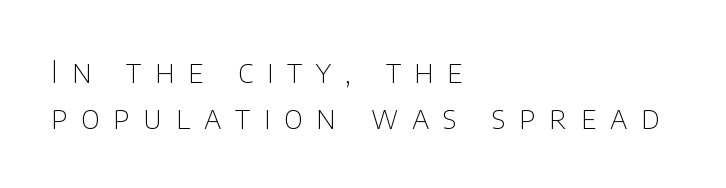
The image shows 31 px thin sans-serif type, upright; set left-aligned, normal line spacing (1.49x), unusually wide letter spacing (+0.44 em), not underlined; low stroke contrast and a large x-height.
